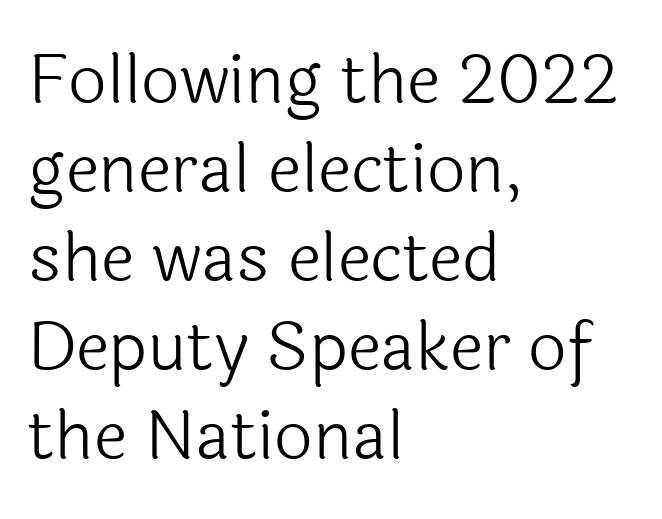
The image shows 68 px light sans-serif type, upright; set left-aligned, normal line spacing (1.31x), normal letter spacing, not underlined; a medium x-height.
